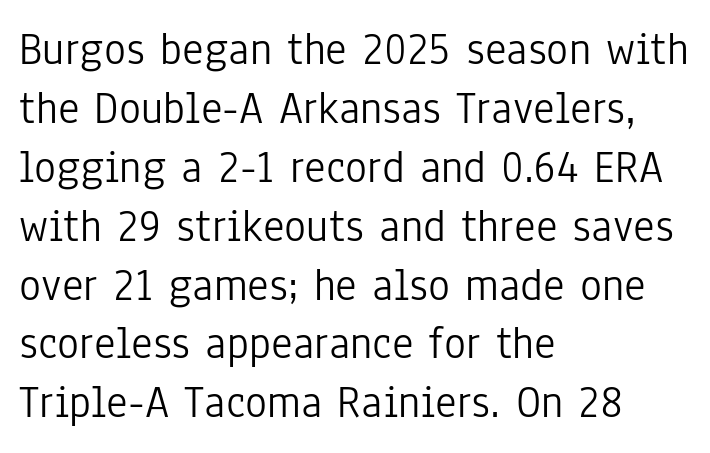
{"serif": "no", "italic": "no", "bold": "no", "weight": "light", "width": "condensed", "stroke_contrast": "low", "x_height": "medium", "monospaced": "no", "underline": "no", "align": "left", "line_spacing": "normal", "line_spacing_ratio": 1.28, "letter_spacing": "normal", "letter_spacing_em": 0.0, "glyph_px": 46}
